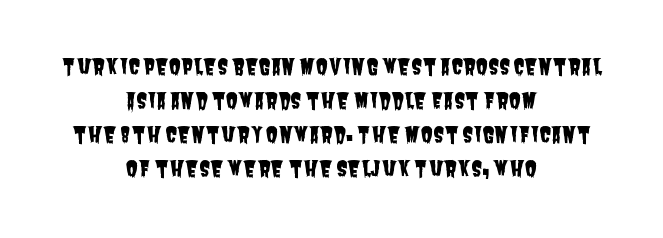
The tracking reads as untouched default to a designer's eye. The lines sit at an ordinary, default distance from one another. Any mark beneath the type? The region is blank. Centered paragraph, ragged on both sides.
